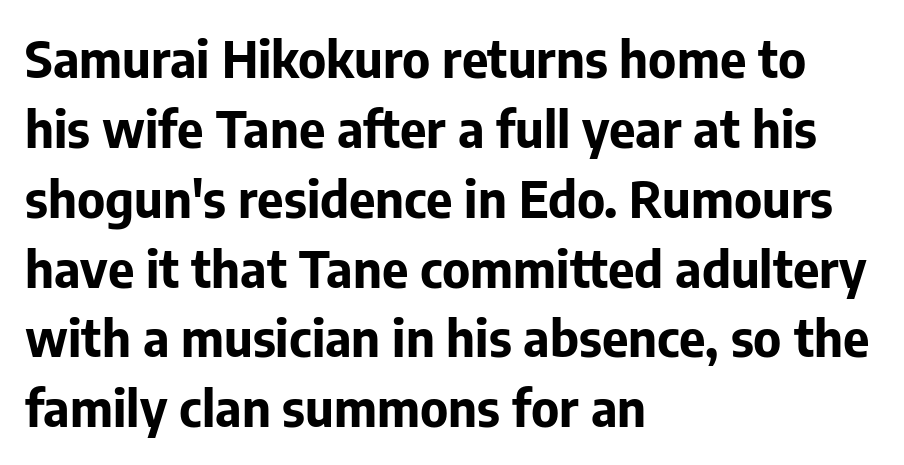
The image shows 51 px bold sans-serif type, upright; set left-aligned, normal line spacing (1.37x), normal letter spacing, not underlined; low stroke contrast and a medium x-height.
